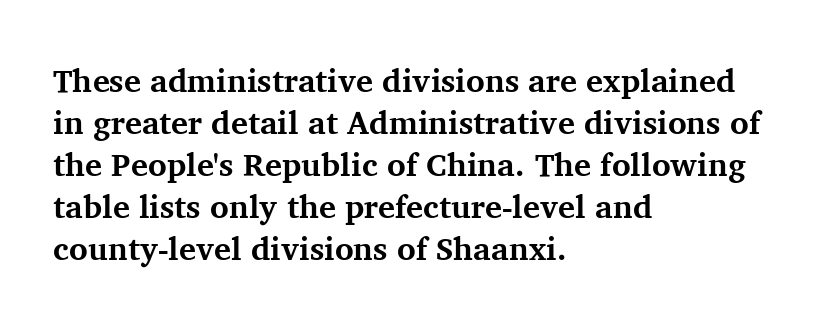
The image shows 32 px bold serif type, upright; set left-aligned, normal line spacing (1.31x), normal letter spacing, not underlined; medium stroke contrast and a medium x-height.
